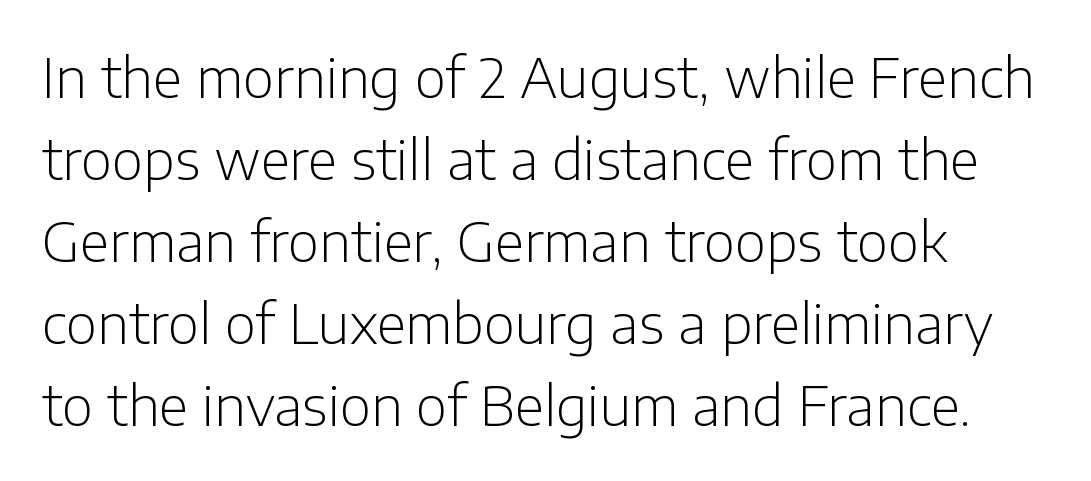
The image shows 54 px light sans-serif type, upright; set left-aligned, normal line spacing (1.52x), normal letter spacing, not underlined; low stroke contrast and a medium x-height.
